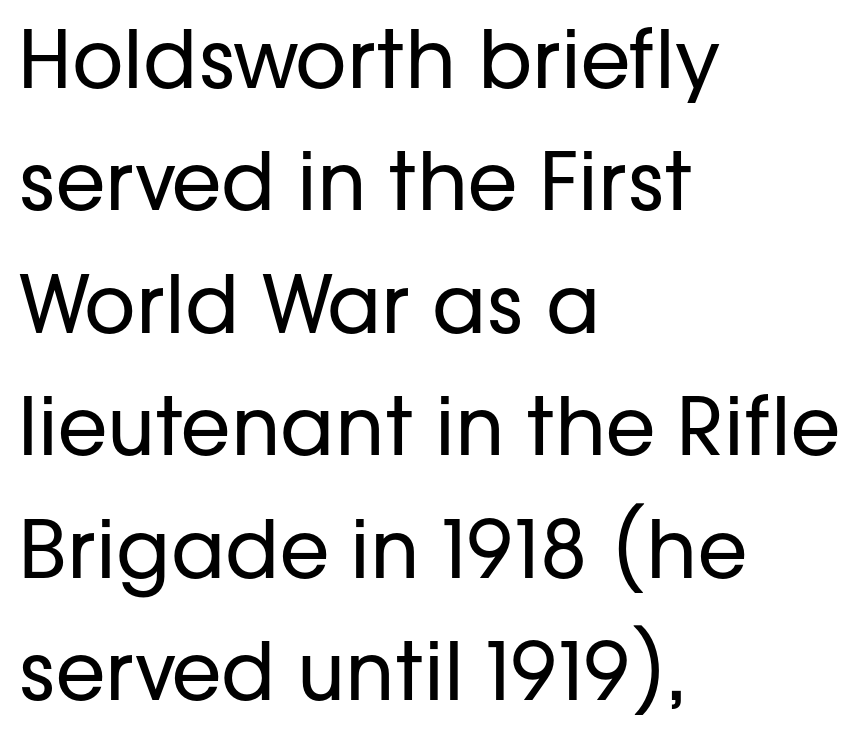
Q: Is the text bold? A: No.
Q: Is the text italic (slanted)? A: No, it is upright.
Q: Is the typeface a serif or a sans-serif typeface? A: Sans-serif.
Q: Is the text underlined? A: No.
Q: How is the paragraph aligned? A: Left-aligned.
Q: Is the spacing between letters normal or unusually wide? A: Normal.
Q: Is the spacing between lines tight, normal or loose? A: Normal.
Q: Width (condensed, normal, or wide)? A: Normal.
Q: Stroke contrast? A: Low.
Q: x-height? A: Medium.
Q: Monospaced? A: No.
